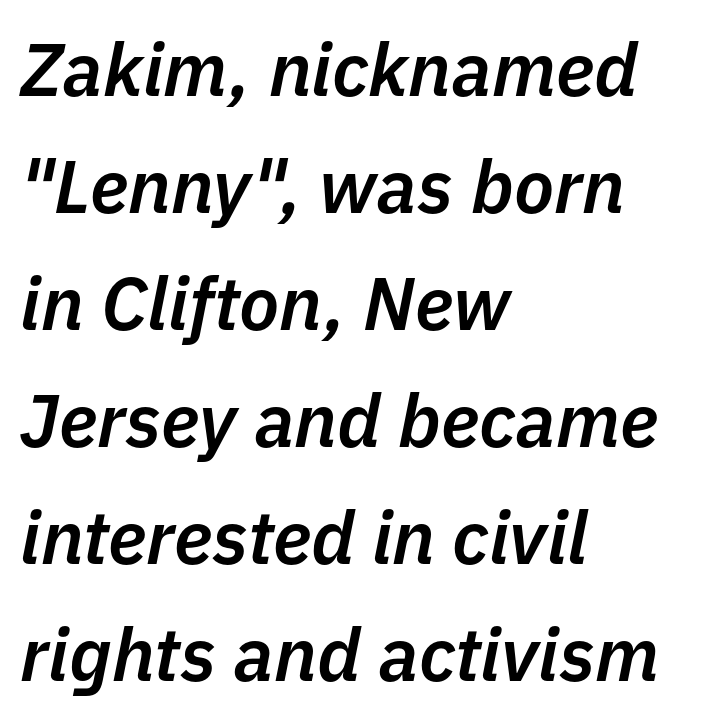
The image shows 74 px semibold type, italic (leaning right); set left-aligned, normal line spacing (1.58x), normal letter spacing, not underlined; low stroke contrast and a medium x-height.
